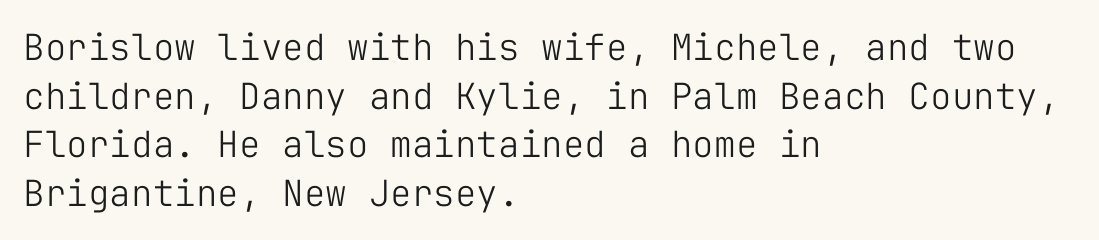
Q: Is the text bold? A: No.
Q: Is the text italic (slanted)? A: No, it is upright.
Q: Is the typeface a serif or a sans-serif typeface? A: Sans-serif.
Q: Is the text underlined? A: No.
Q: How is the paragraph aligned? A: Left-aligned.
Q: Is the spacing between letters normal or unusually wide? A: Normal.
Q: Is the spacing between lines tight, normal or loose? A: Normal.
Q: Width (condensed, normal, or wide)? A: Normal.
Q: Stroke contrast? A: Low.
Q: x-height? A: Medium.
Q: Monospaced? A: Yes.
